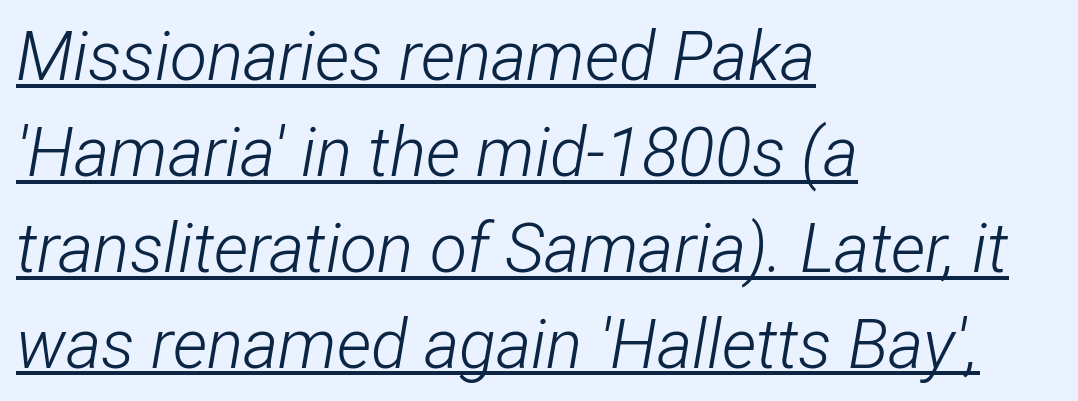
Q: Is the text bold? A: No.
Q: Is the text italic (slanted)? A: Yes, it leans right by about 12 degrees.
Q: Is the text underlined? A: Yes.
Q: How is the paragraph aligned? A: Left-aligned.
Q: Is the spacing between letters normal or unusually wide? A: Normal.
Q: Is the spacing between lines tight, normal or loose? A: Normal.
Q: Width (condensed, normal, or wide)? A: Condensed.
Q: Stroke contrast? A: Low.
Q: x-height? A: Medium.
Q: Monospaced? A: No.
